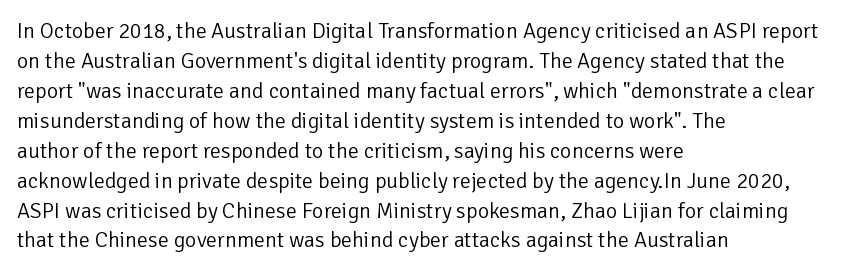
The image shows 22 px text type, upright; set left-aligned, normal line spacing (1.36x), normal letter spacing, not underlined.
